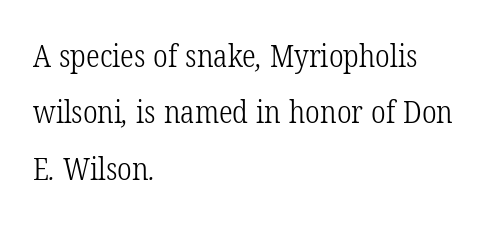
The image shows 31 px light, condensed serif type; set left-aligned, line spacing 1.82x, normal letter spacing, not underlined; low stroke contrast and a medium x-height.
